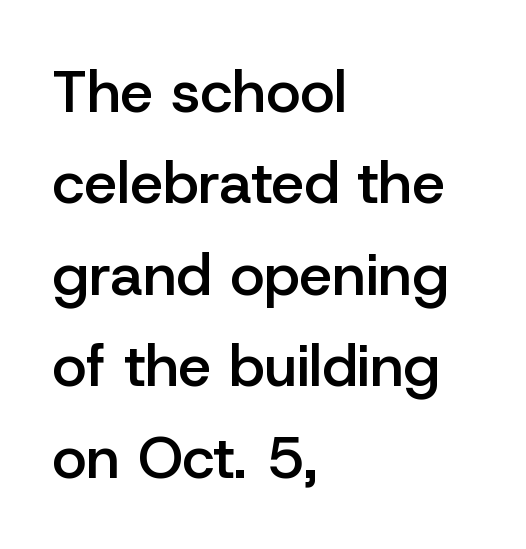
Q: Is the text bold? A: Semi-bold.
Q: Is the text italic (slanted)? A: No, it is upright.
Q: Is the typeface a serif or a sans-serif typeface? A: Sans-serif.
Q: Is the text underlined? A: No.
Q: How is the paragraph aligned? A: Left-aligned.
Q: Is the spacing between letters normal or unusually wide? A: Normal.
Q: Is the spacing between lines tight, normal or loose? A: Normal.
Q: Width (condensed, normal, or wide)? A: Normal.
Q: Stroke contrast? A: Low.
Q: x-height? A: Medium.
Q: Monospaced? A: No.
